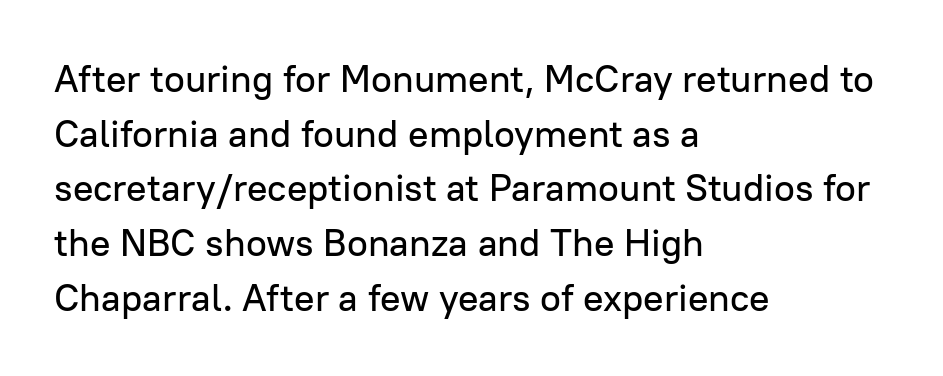
Q: Is the text italic (slanted)? A: No, it is upright.
Q: Is the typeface a serif or a sans-serif typeface? A: Sans-serif.
Q: Is the text underlined? A: No.
Q: How is the paragraph aligned? A: Left-aligned.
Q: Is the spacing between letters normal or unusually wide? A: Normal.
Q: Is the spacing between lines tight, normal or loose? A: Normal.
Q: Width (condensed, normal, or wide)? A: Normal.
Q: Stroke contrast? A: Low.
Q: x-height? A: Medium.
Q: Monospaced? A: No.
